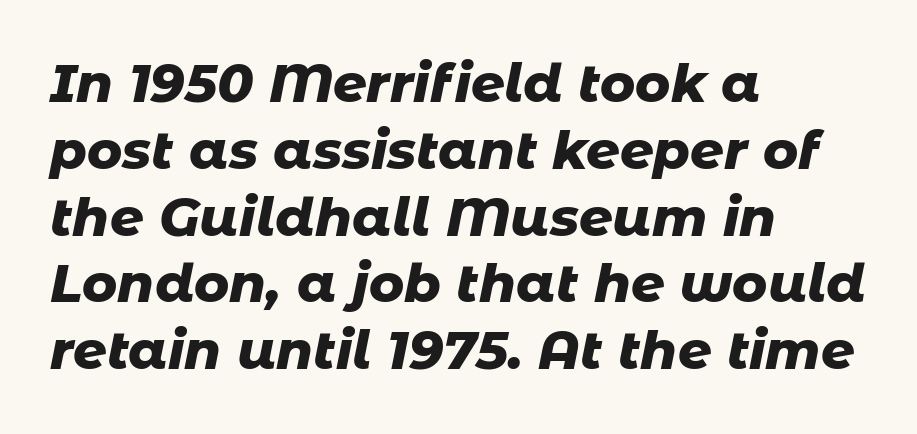
A full-strength bold gives these letters their thick strokes. Nobody touched the tracking dial on this one. Lines of text with bare space underneath. The rendering anchors every line to the left-hand side. The passage shown is typed in a proportional face where columns would drift. The typography opts for an oblique posture over an upright one.
